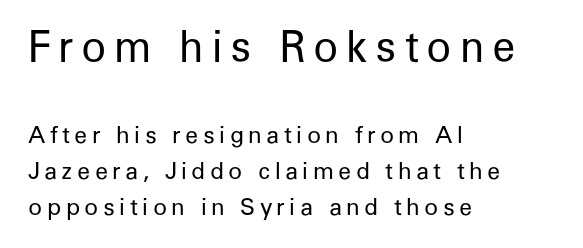
Q: Is the text bold? A: No.
Q: Is the text italic (slanted)? A: No, it is upright.
Q: Is the typeface a serif or a sans-serif typeface? A: Sans-serif.
Q: Is the text underlined? A: No.
Q: How is the paragraph aligned? A: Left-aligned.
Q: Is the spacing between lines tight, normal or loose? A: Normal.
Q: Which block of text is set in a larger size, the first (top) or the second (bottom)? A: The first (top) one.
Q: Width (condensed, normal, or wide)? A: Normal.
Q: Stroke contrast? A: Low.
Q: x-height? A: Medium.
Q: Monospaced? A: No.
